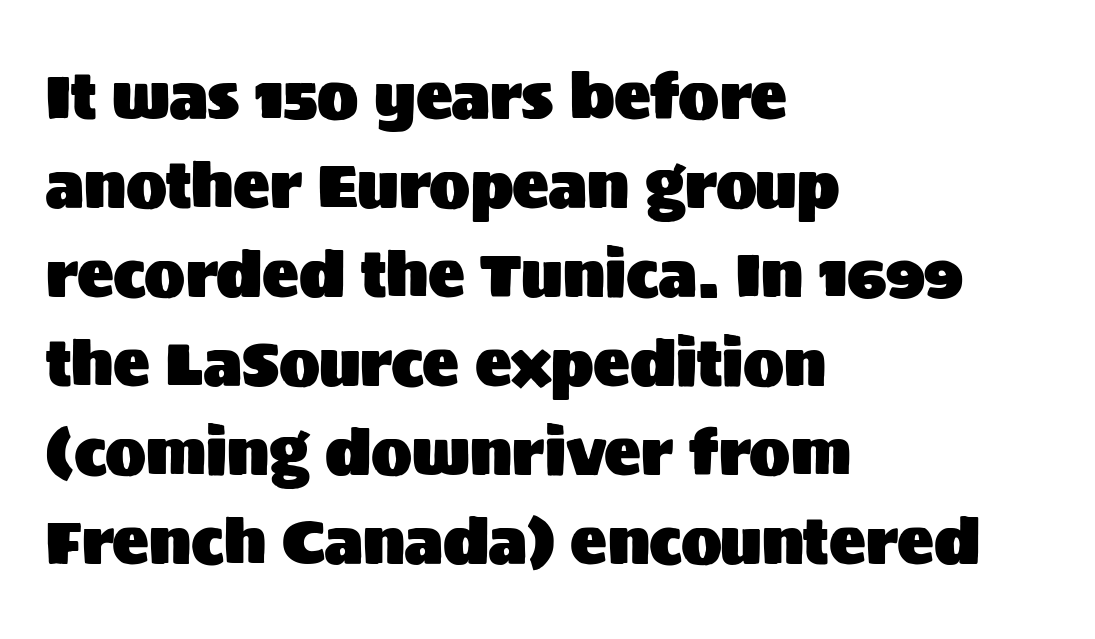
{"serif": "no", "italic": "no", "width": "normal", "stroke_contrast": "medium", "x_height": "large", "monospaced": "no", "underline": "no", "align": "left", "line_spacing": "normal", "line_spacing_ratio": 1.46, "letter_spacing": "normal", "letter_spacing_em": 0.0, "glyph_px": 61}
